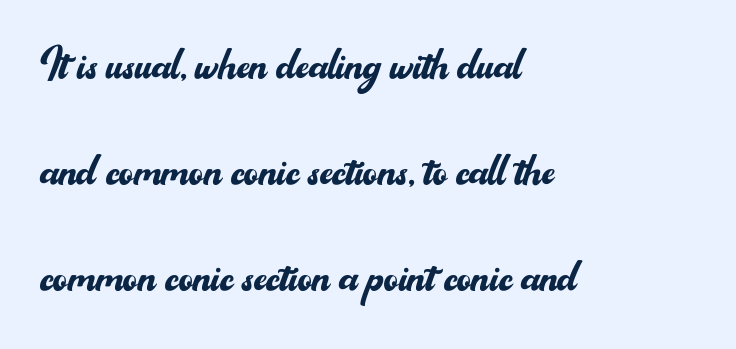
Q: Is the text bold? A: No.
Q: Is the text italic (slanted)? A: Yes.
Q: Is the typeface a serif or a sans-serif typeface? A: Sans-serif.
Q: Is the text underlined? A: No.
Q: How is the paragraph aligned? A: Left-aligned.
Q: Is the spacing between letters normal or unusually wide? A: Normal.
Q: Is the spacing between lines tight, normal or loose? A: Loose.
Q: Width (condensed, normal, or wide)? A: Normal.
Q: Stroke contrast? A: Medium.
Q: x-height? A: Small.
Q: Monospaced? A: No.
